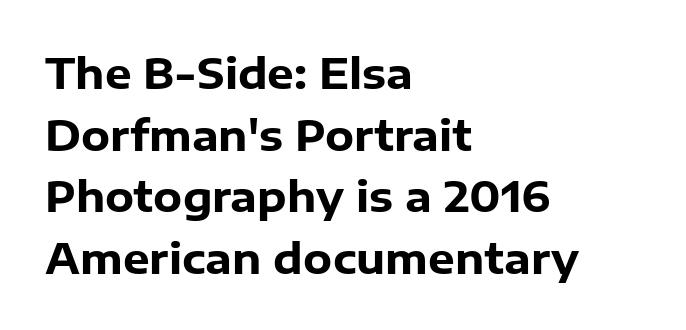
{"serif": "no", "italic": "no", "bold": "yes", "weight": "heavy", "width": "normal", "stroke_contrast": "low", "x_height": "medium", "monospaced": "no", "underline": "no", "align": "left", "line_spacing": "normal", "line_spacing_ratio": 1.47, "letter_spacing": "normal", "letter_spacing_em": 0.0, "glyph_px": 42}
